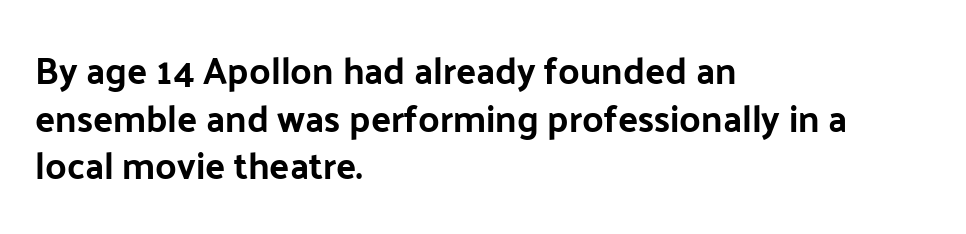
Baseline-to-baseline distance is the conventional proportion of letter height. The compositor pushed each line to the left boundary. The typography opts for an upright posture over an oblique one. A typesetter would call this proportional, since set widths differ per character. The space beneath each line is pristine and unruled. Unlike a traditional serif, this face leaves its strokes unadorned.
